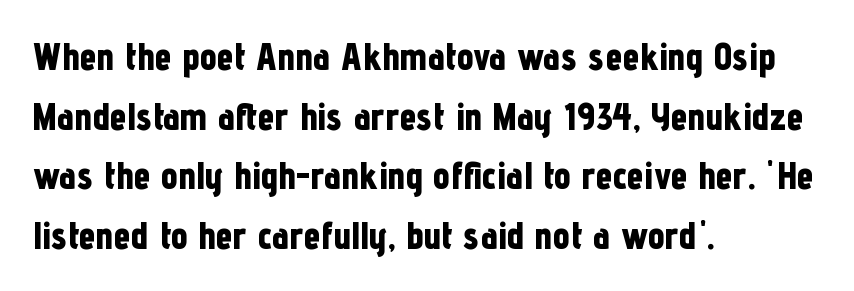
{"serif": "no", "italic": "no", "bold": "yes", "weight": "bold", "width": "condensed", "stroke_contrast": "low", "x_height": "medium", "monospaced": "no", "underline": "no", "align": "left", "line_spacing": "normal", "line_spacing_ratio": 1.57, "letter_spacing": "normal", "letter_spacing_em": 0.0, "glyph_px": 38}
